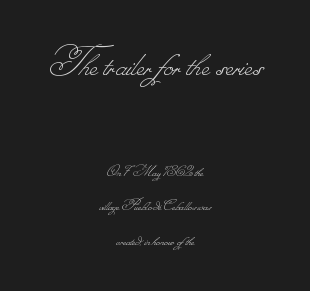
No extra ink here — the face is not bold. A typesetter would call this proportional, since set widths differ per character. Neither beginnings nor endings align; midpoints do. Quick note: interline space is abundant. How are the letters spaced? Ordinarily, with no added tracking. Between these two stacked blocks, the higher one wins on size.
